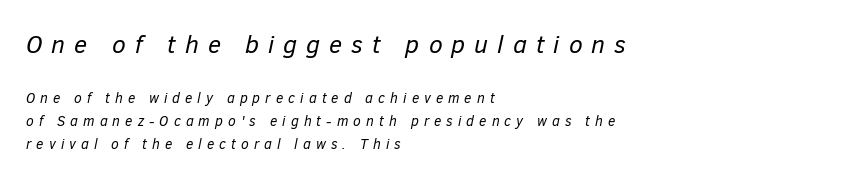
Q: Is the text bold? A: No.
Q: Is the text italic (slanted)? A: Yes, it leans right by about 12 degrees.
Q: Is the text underlined? A: No.
Q: How is the paragraph aligned? A: Left-aligned.
Q: Is the spacing between letters normal or unusually wide? A: Unusually wide.
Q: Is the spacing between lines tight, normal or loose? A: Normal.
Q: Which block of text is set in a larger size, the first (top) or the second (bottom)? A: The first (top) one.
